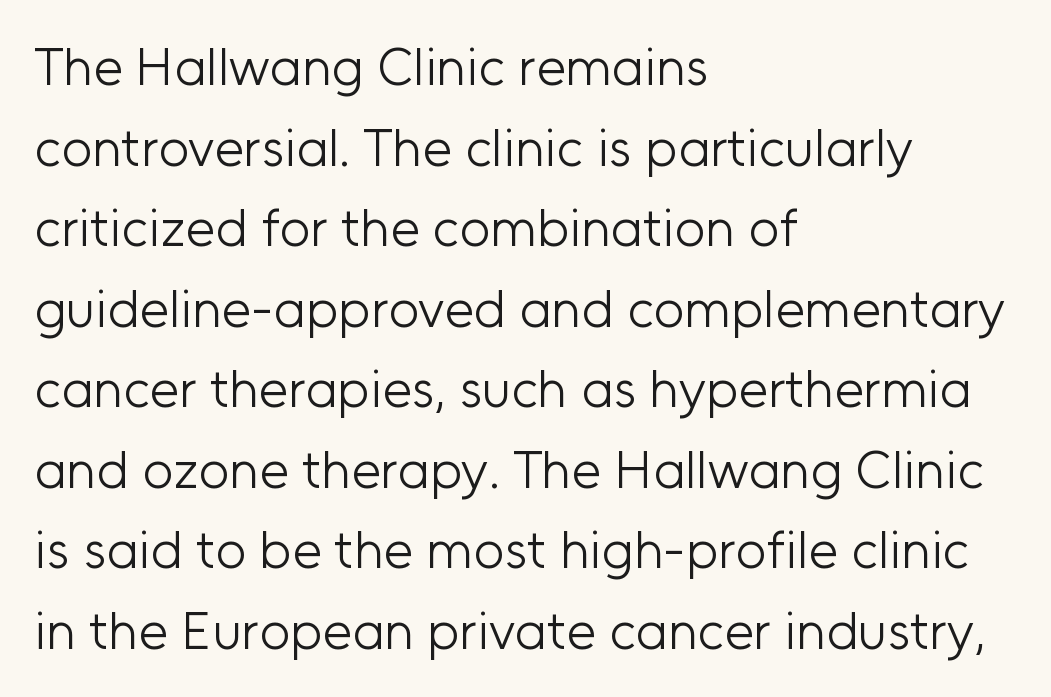
This is sans-serif lettering, the kind often seen on screens and signage. Each new line begins a customary step beneath the previous one. Is this a fixed-width face? No — the glyphs have proportional, varying widths. Each stroke keeps to a modest, everyday thickness or less. You can tell it's not italic because the verticals are truly vertical. Where is the straight margin? On the left.
